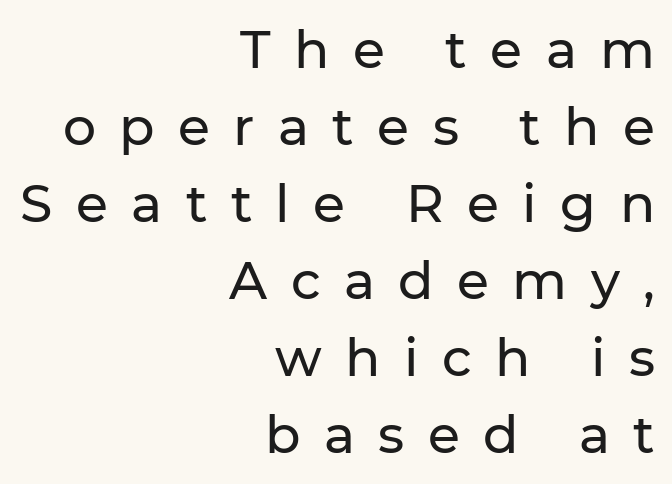
Q: Is the text italic (slanted)? A: No, it is upright.
Q: Is the typeface a serif or a sans-serif typeface? A: Sans-serif.
Q: Is the text underlined? A: No.
Q: How is the paragraph aligned? A: Right-aligned.
Q: Is the spacing between letters normal or unusually wide? A: Unusually wide.
Q: Is the spacing between lines tight, normal or loose? A: Normal.
Q: Width (condensed, normal, or wide)? A: Normal.
Q: Stroke contrast? A: Low.
Q: x-height? A: Medium.
Q: Monospaced? A: No.
